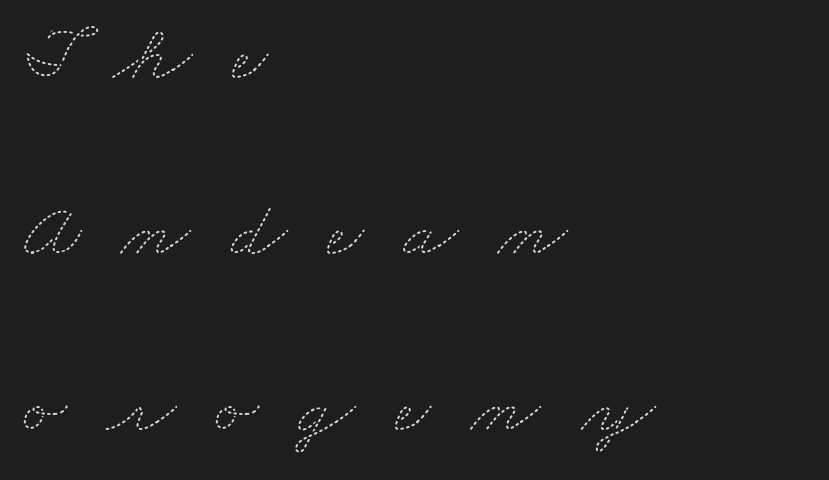
Q: Is the text bold? A: No.
Q: Is the text underlined? A: No.
Q: How is the paragraph aligned? A: Left-aligned.
Q: Is the spacing between letters normal or unusually wide? A: Unusually wide.
Q: Is the spacing between lines tight, normal or loose? A: Loose.
Q: Width (condensed, normal, or wide)? A: Wide.
Q: Stroke contrast? A: Medium.
Q: x-height? A: Small.
Q: Monospaced? A: No.
